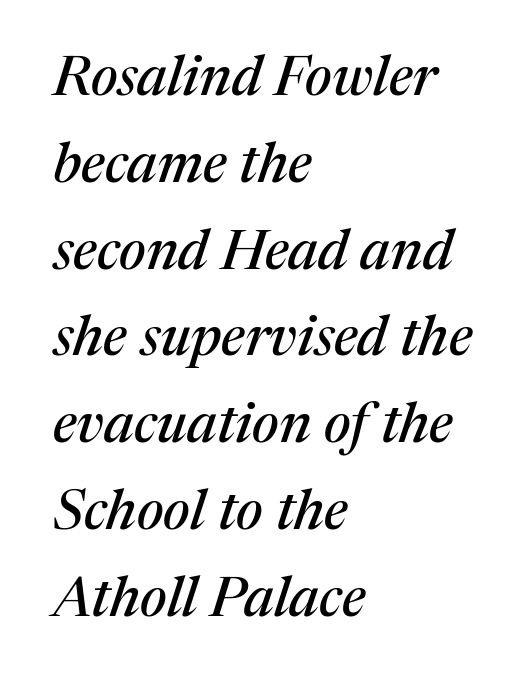
Q: Is the text italic (slanted)? A: Yes, it leans right by about 17 degrees.
Q: Is the typeface a serif or a sans-serif typeface? A: Serif.
Q: Is the text underlined? A: No.
Q: How is the paragraph aligned? A: Left-aligned.
Q: Is the spacing between letters normal or unusually wide? A: Normal.
Q: Is the spacing between lines tight, normal or loose? A: Normal.
Q: Width (condensed, normal, or wide)? A: Normal.
Q: Stroke contrast? A: Medium.
Q: x-height? A: Medium.
Q: Monospaced? A: No.
